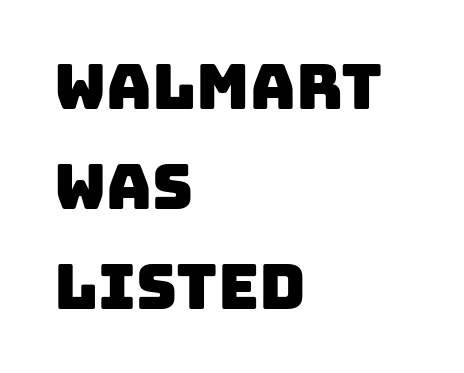
The letters advance in unequal steps, a hallmark of proportional type. Compared with a centered layout, this one pins lines to the left instead. Glance below the letters and you will spot only blank space. This sample keeps an unexceptional amount of space between lines.
